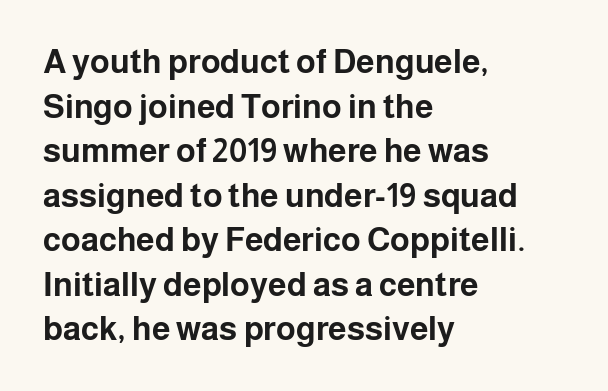
Q: Is the text bold? A: Yes.
Q: Is the text italic (slanted)? A: No, it is upright.
Q: Is the typeface a serif or a sans-serif typeface? A: Sans-serif.
Q: Is the text underlined? A: No.
Q: How is the paragraph aligned? A: Left-aligned.
Q: Is the spacing between letters normal or unusually wide? A: Normal.
Q: Is the spacing between lines tight, normal or loose? A: Normal.
Q: Width (condensed, normal, or wide)? A: Normal.
Q: Stroke contrast? A: Low.
Q: x-height? A: Medium.
Q: Monospaced? A: No.
